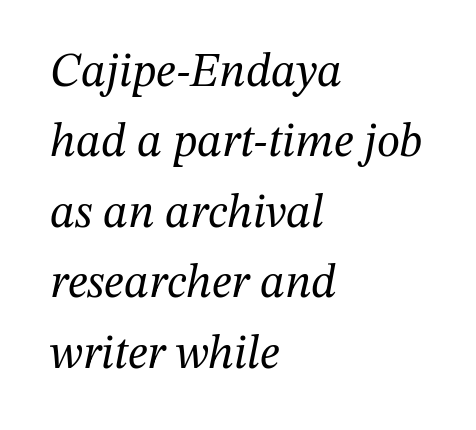
The image shows 47 px regular-weight serif type, italic (leaning right); set left-aligned, normal line spacing (1.5x), normal letter spacing, not underlined; medium stroke contrast and a medium x-height.
